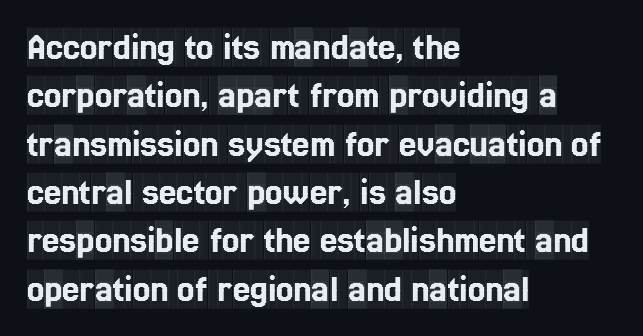
{"serif": "yes", "italic": "no", "width": "condensed", "x_height": "large", "monospaced": "no", "underline": "no", "align": "left", "line_spacing_ratio": 1.24, "letter_spacing": "normal", "letter_spacing_em": 0.0, "glyph_px": 39}
